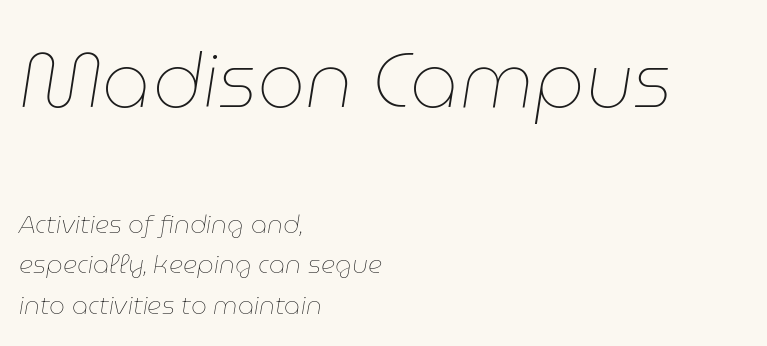
Q: Is the text bold? A: No.
Q: Is the text italic (slanted)? A: Yes, it leans right by about 9 degrees.
Q: Is the text underlined? A: No.
Q: How is the paragraph aligned? A: Left-aligned.
Q: Is the spacing between letters normal or unusually wide? A: Normal.
Q: Is the spacing between lines tight, normal or loose? A: Normal.
Q: Which block of text is set in a larger size, the first (top) or the second (bottom)? A: The first (top) one.
Q: Width (condensed, normal, or wide)? A: Normal.
Q: Stroke contrast? A: Low.
Q: x-height? A: Medium.
Q: Monospaced? A: No.
